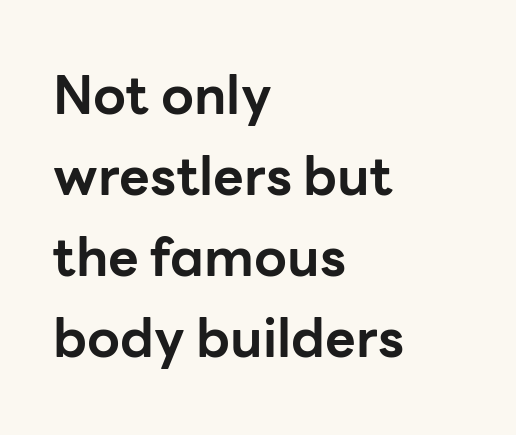
{"serif": "no", "italic": "no", "bold": "yes", "weight": "bold", "width": "normal", "stroke_contrast": "low", "x_height": "medium", "monospaced": "no", "underline": "no", "align": "left", "line_spacing": "normal", "line_spacing_ratio": 1.53, "letter_spacing": "normal", "letter_spacing_em": 0.0, "glyph_px": 53}
